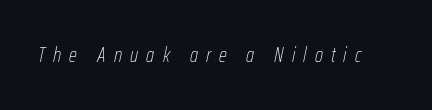
The image shows 21 px text type, italic (leaning right); set unusually wide letter spacing (+0.39 em), not underlined.
